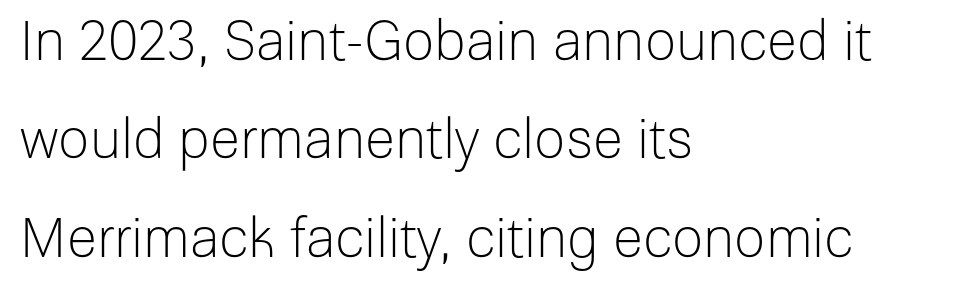
{"serif": "no", "italic": "no", "bold": "no", "weight": "light", "width": "normal", "stroke_contrast": "low", "x_height": "medium", "monospaced": "no", "underline": "no", "align": "left", "line_spacing_ratio": 1.79, "letter_spacing": "normal", "letter_spacing_em": 0.0, "glyph_px": 55}
